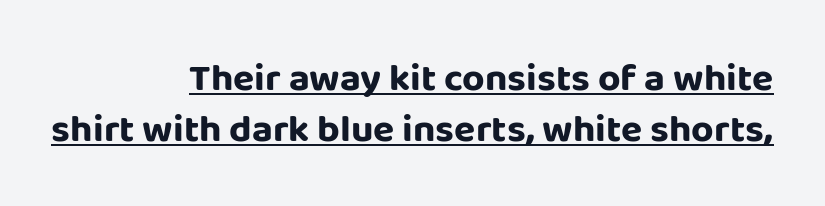
{"serif": "no", "italic": "no", "width": "normal", "stroke_contrast": "low", "x_height": "large", "monospaced": "no", "underline": "yes", "align": "right", "line_spacing": "normal", "line_spacing_ratio": 1.32, "letter_spacing": "normal", "letter_spacing_em": 0.0, "glyph_px": 39}
